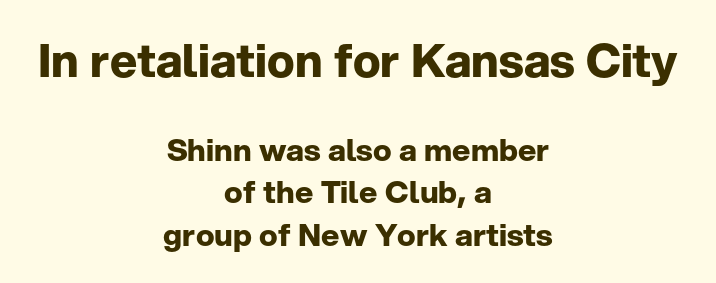
The image shows 46 px bold sans-serif type, upright; set centered, normal line spacing (1.37x), normal letter spacing, not underlined; the first (top) block is 1.48x larger; low stroke contrast and a medium x-height.
